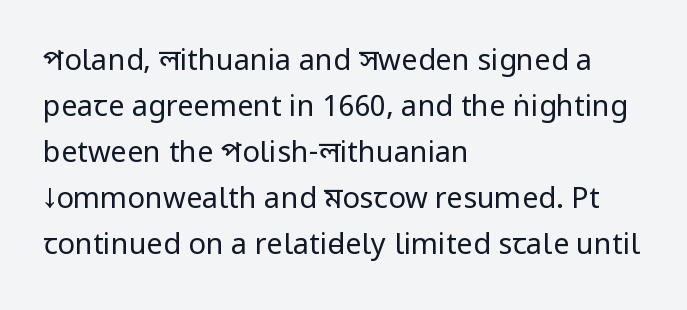
The image shows 29 px regular-weight, condensed sans-serif type, upright; set left-aligned, normal line spacing (1.59x), normal letter spacing, not underlined; low stroke contrast and a large x-height.
